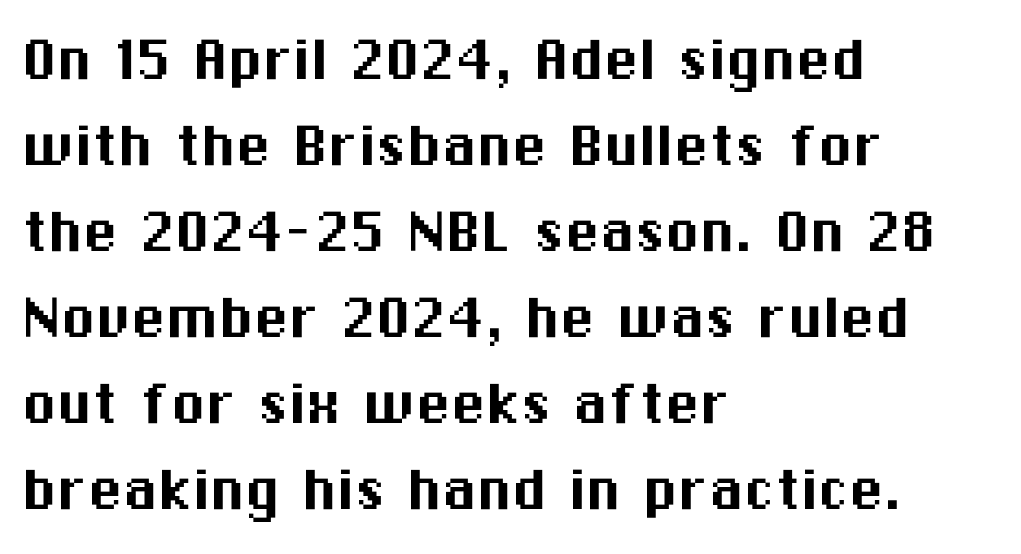
Q: Is the text italic (slanted)? A: No, it is upright.
Q: Is the typeface a serif or a sans-serif typeface? A: Sans-serif.
Q: Is the text underlined? A: No.
Q: How is the paragraph aligned? A: Left-aligned.
Q: Is the spacing between letters normal or unusually wide? A: Normal.
Q: Width (condensed, normal, or wide)? A: Normal.
Q: Stroke contrast? A: Medium.
Q: x-height? A: Medium.
Q: Monospaced? A: No.
